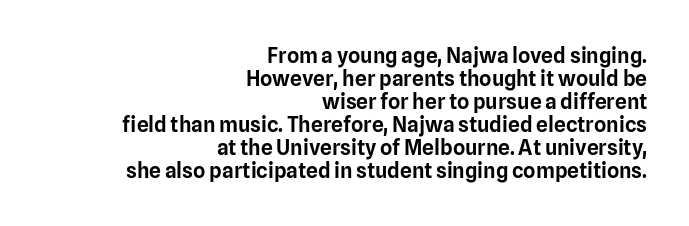
The image shows 21 px text type, upright; set right-aligned, tight line spacing (1.1x), normal letter spacing, not underlined.
